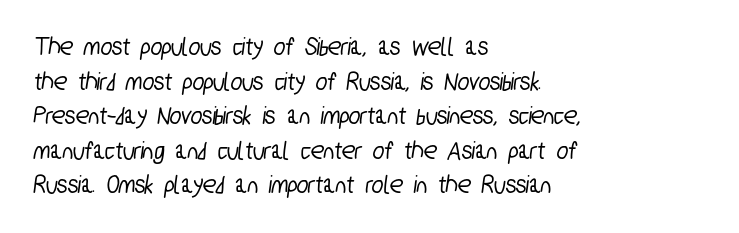
{"underline": "no", "align": "left", "line_spacing": "normal", "line_spacing_ratio": 1.28, "letter_spacing": "normal", "letter_spacing_em": 0.0, "glyph_px": 27}
